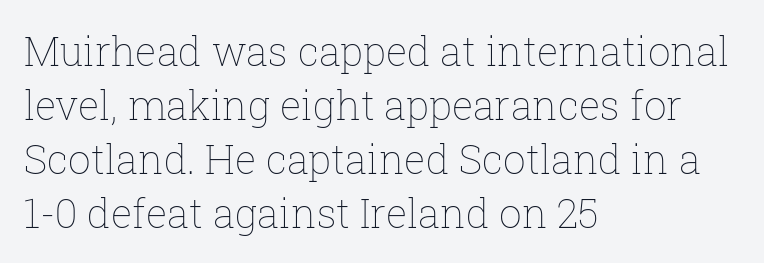
Q: Is the text bold? A: No.
Q: Is the text italic (slanted)? A: No, it is upright.
Q: Is the text underlined? A: No.
Q: How is the paragraph aligned? A: Left-aligned.
Q: Is the spacing between letters normal or unusually wide? A: Normal.
Q: Is the spacing between lines tight, normal or loose? A: Normal.
Q: Width (condensed, normal, or wide)? A: Normal.
Q: Stroke contrast? A: Low.
Q: x-height? A: Medium.
Q: Monospaced? A: No.
